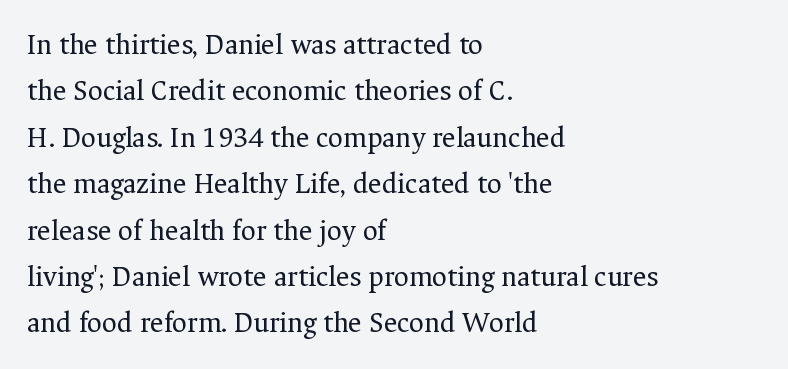
Q: Is the text bold? A: No.
Q: Is the text italic (slanted)? A: No, it is upright.
Q: Is the typeface a serif or a sans-serif typeface? A: Serif.
Q: Is the text underlined? A: No.
Q: How is the paragraph aligned? A: Left-aligned.
Q: Is the spacing between letters normal or unusually wide? A: Normal.
Q: Is the spacing between lines tight, normal or loose? A: Normal.
Q: Width (condensed, normal, or wide)? A: Normal.
Q: Stroke contrast? A: Medium.
Q: x-height? A: Medium.
Q: Monospaced? A: No.
